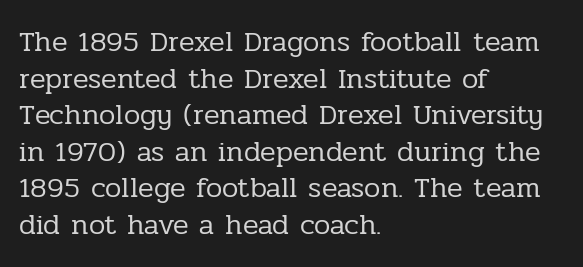
{"serif": "yes", "italic": "no", "bold": "no", "weight": "regular", "width": "normal", "stroke_contrast": "low", "x_height": "medium", "monospaced": "no", "underline": "no", "align": "left", "line_spacing": "normal", "line_spacing_ratio": 1.26, "letter_spacing": "normal", "letter_spacing_em": 0.0, "glyph_px": 29}
